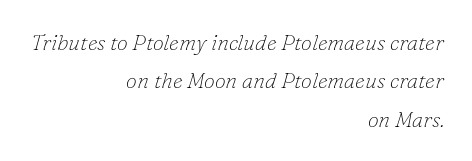
Q: Is the text bold? A: No.
Q: Is the text italic (slanted)? A: Yes, it leans right by about 16 degrees.
Q: Is the text underlined? A: No.
Q: How is the paragraph aligned? A: Right-aligned.
Q: Is the spacing between letters normal or unusually wide? A: Normal.
